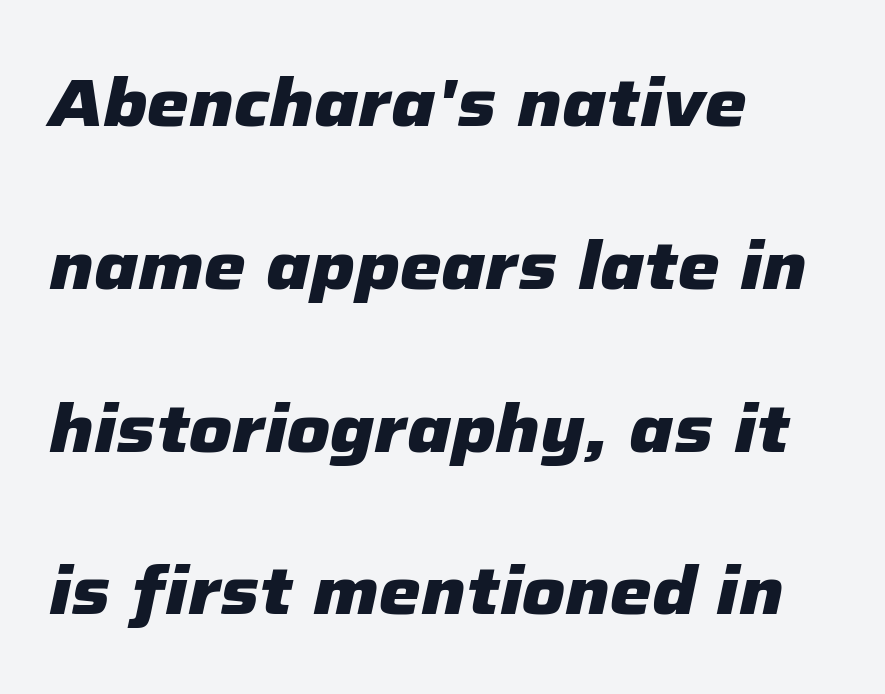
Q: Is the text bold? A: Yes.
Q: Is the text italic (slanted)? A: Yes, it leans right by about 12 degrees.
Q: Is the text underlined? A: No.
Q: How is the paragraph aligned? A: Left-aligned.
Q: Is the spacing between letters normal or unusually wide? A: Normal.
Q: Is the spacing between lines tight, normal or loose? A: Loose.
Q: Width (condensed, normal, or wide)? A: Normal.
Q: Stroke contrast? A: Low.
Q: x-height? A: Medium.
Q: Monospaced? A: No.
